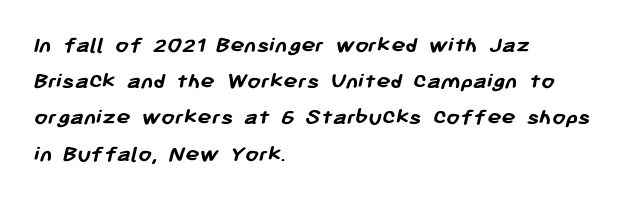
In terms of weight, the rendering is a true, heavy bold. Horizontal alignment here is leftward, the default for most running prose. Baseline-to-baseline distance is the conventional proportion of letter height. These lines keep a tight, regular rhythm from letter to letter. Quick note: underline off.
